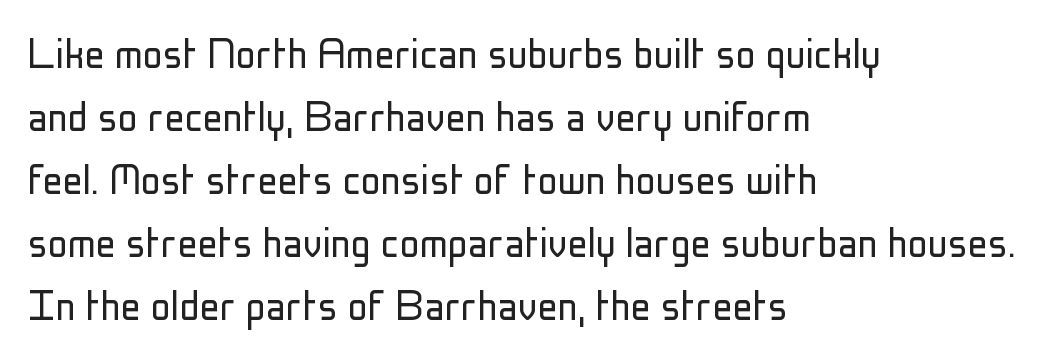
The face used here is proportionally spaced, like ordinary book or web type. The text was rendered using a sans face with plain stroke endings. The lines are quadded left. Tracking value appears to be zero — textbook default spacing. A clean baseline with only descenders dipping below it. Compared with a typical body face, this is equally light or lighter still.
